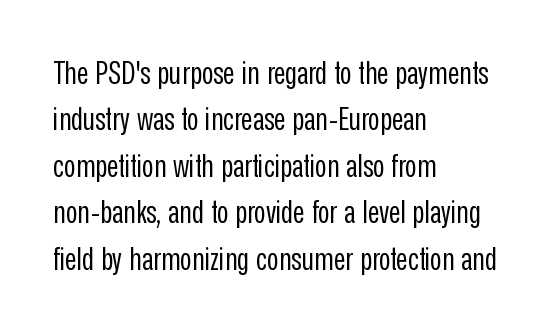
The image shows 32 px regular-weight, condensed sans-serif type, upright; set left-aligned, normal line spacing (1.45x), normal letter spacing, not underlined; low stroke contrast and a medium x-height.
